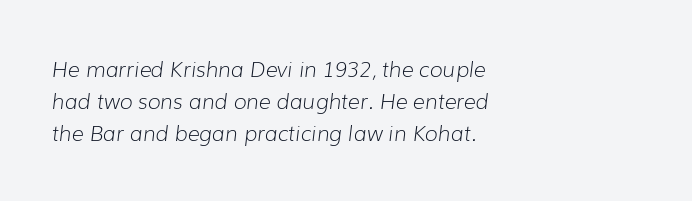
The image shows 21 px text type, italic (leaning right); set left-aligned, normal line spacing (1.53x), normal letter spacing, not underlined.
